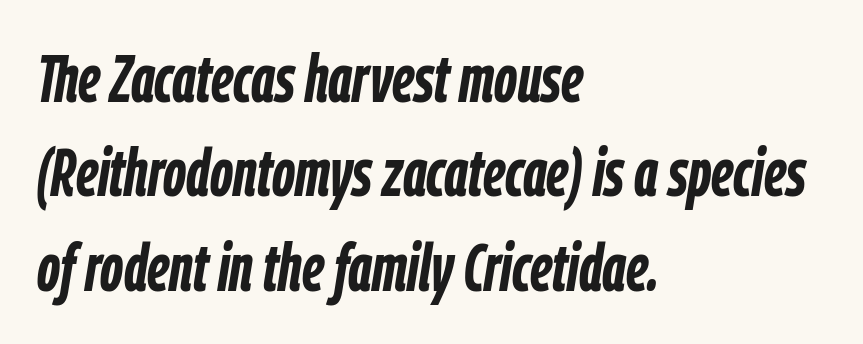
Q: Is the text bold? A: Yes.
Q: Is the text italic (slanted)? A: Yes, it leans right by about 9 degrees.
Q: Is the text underlined? A: No.
Q: How is the paragraph aligned? A: Left-aligned.
Q: Is the spacing between letters normal or unusually wide? A: Normal.
Q: Is the spacing between lines tight, normal or loose? A: Normal.
Q: Width (condensed, normal, or wide)? A: Condensed.
Q: Stroke contrast? A: Low.
Q: x-height? A: Medium.
Q: Monospaced? A: No.
